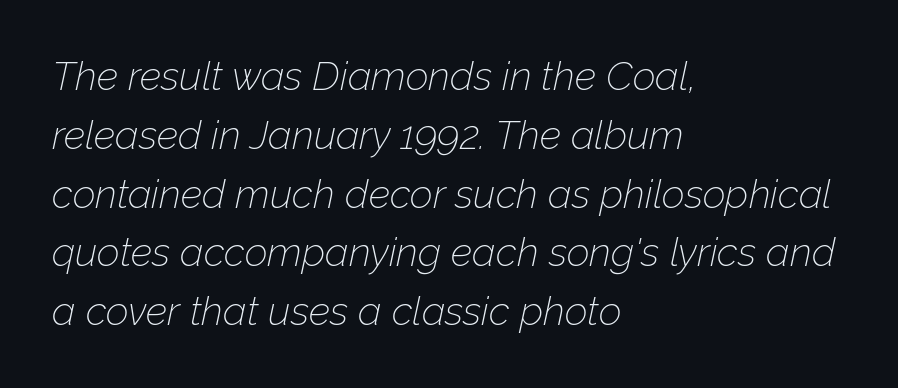
The image shows 40 px thin type, italic (leaning right); set left-aligned, normal line spacing (1.47x), normal letter spacing, not underlined; low stroke contrast and a medium x-height.
